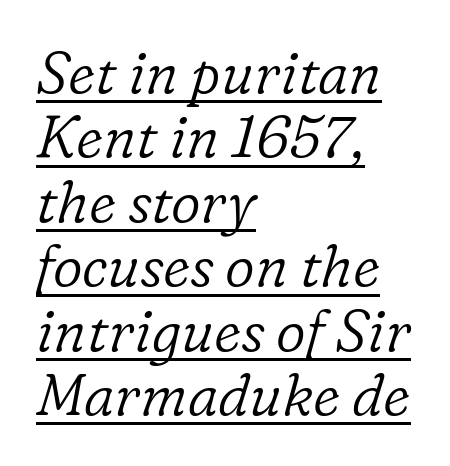
{"serif": "yes", "italic": "yes", "lean": "right", "slant_degrees": 16, "bold": "no", "weight": "light", "width": "normal", "stroke_contrast": "low", "x_height": "medium", "monospaced": "no", "underline": "yes", "align": "left", "line_spacing": "tight", "line_spacing_ratio": 1.11, "letter_spacing": "normal", "letter_spacing_em": 0.0, "glyph_px": 58}
